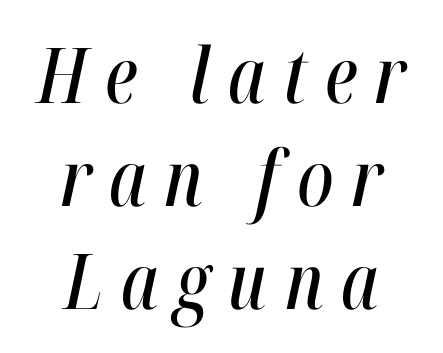
{"italic": "yes", "lean": "right", "slant_degrees": 12, "width": "condensed", "stroke_contrast": "high", "x_height": "medium", "monospaced": "no", "underline": "no", "align": "center", "line_spacing": "normal", "line_spacing_ratio": 1.34, "letter_spacing": "wide", "letter_spacing_em": 0.23, "glyph_px": 77}
